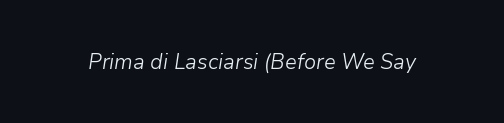
The image shows 22 px text type, italic (leaning right); set normal letter spacing, not underlined.
